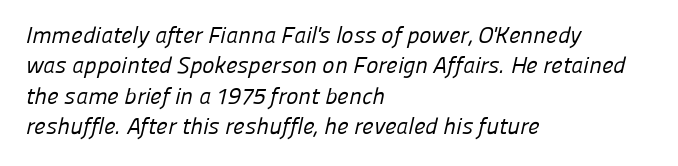
{"bold": "no", "underline": "no", "align": "left", "line_spacing": "normal", "line_spacing_ratio": 1.32, "letter_spacing": "normal", "letter_spacing_em": 0.0, "glyph_px": 23}
